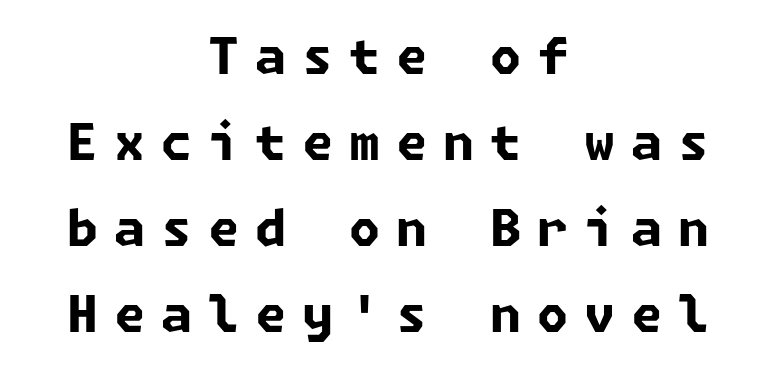
{"serif": "no", "bold": "yes", "weight": "bold", "width": "normal", "stroke_contrast": "low", "x_height": "medium", "underline": "no", "align": "center", "line_spacing_ratio": 1.72, "letter_spacing": "wide", "letter_spacing_em": 0.32, "glyph_px": 50}
